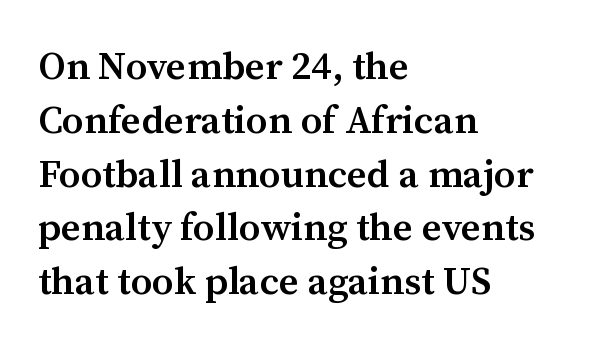
The image shows 39 px semibold serif type, upright; set left-aligned, normal line spacing (1.38x), normal letter spacing, not underlined; medium stroke contrast and a medium x-height.
